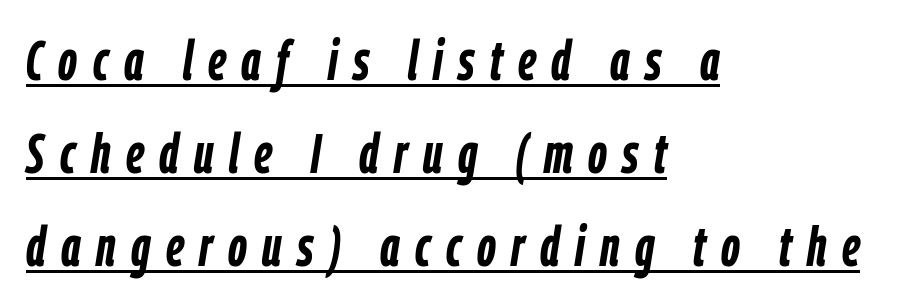
The image shows 55 px semibold, condensed type, italic (leaning right); set left-aligned, normal line spacing (1.69x), unusually wide letter spacing (+0.28 em), underlined; low stroke contrast and a medium x-height.
